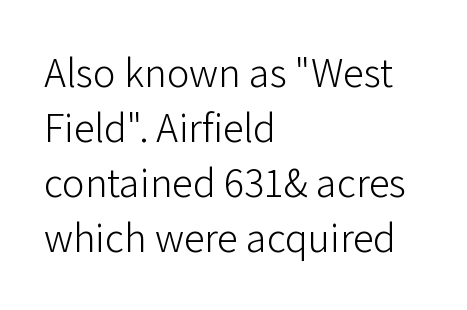
Think of a printed novel: that variable character pitch is what you see here. Successive baselines arrive at the customary interval. The face looks like a standard text weight, possibly lighter. These lines stack with their left ends in a neat column. The zone under the glyphs is completely vacant.
